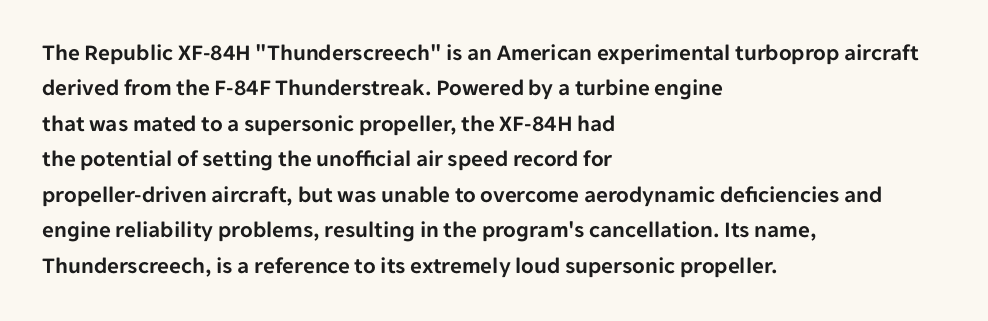
The image shows 23 px text type, upright; set left-aligned, normal line spacing (1.54x), normal letter spacing, not underlined.
